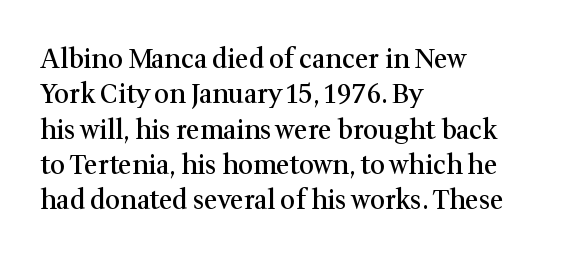
{"italic": "no", "bold": "semi", "underline": "no", "align": "left", "line_spacing": "normal", "line_spacing_ratio": 1.36, "letter_spacing": "normal", "letter_spacing_em": 0.0, "glyph_px": 26}
